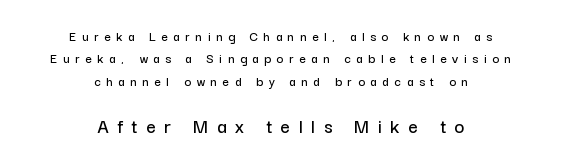
Q: Is the text italic (slanted)? A: No, it is upright.
Q: Is the text underlined? A: No.
Q: How is the paragraph aligned? A: Centered.
Q: Is the spacing between letters normal or unusually wide? A: Unusually wide.
Q: Is the spacing between lines tight, normal or loose? A: Normal.
Q: Which block of text is set in a larger size, the first (top) or the second (bottom)? A: The second (bottom) one.
